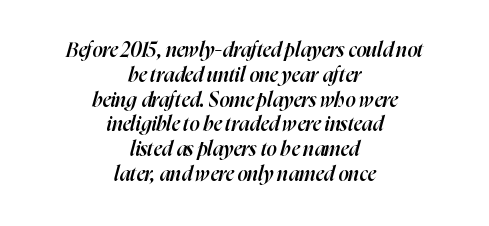
{"italic": "yes", "lean": "right", "slant_degrees": 16, "bold": "semi", "underline": "no", "align": "center", "line_spacing_ratio": 1.24, "letter_spacing": "normal", "letter_spacing_em": 0.0, "glyph_px": 20}
